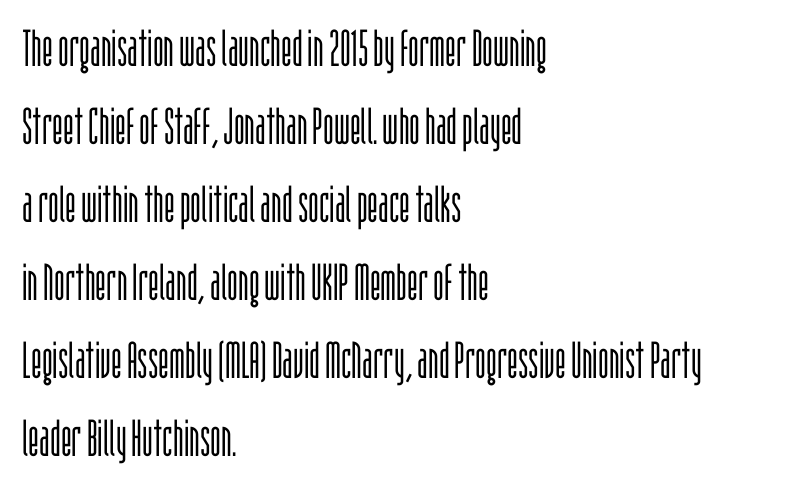
The image shows 51 px light, condensed sans-serif type, upright; set left-aligned, normal line spacing (1.53x), normal letter spacing, not underlined; low stroke contrast and a large x-height.
